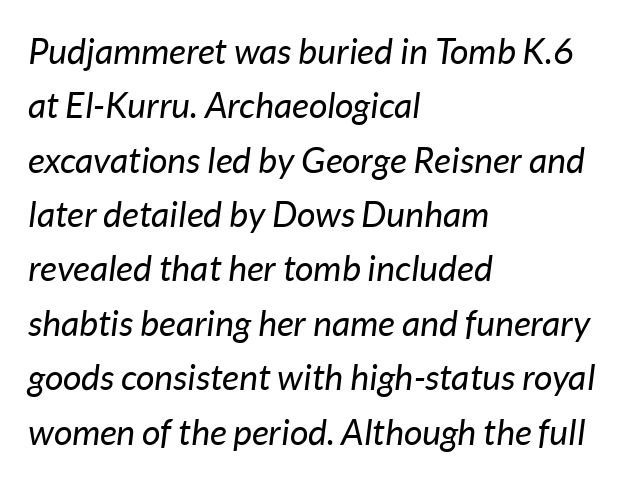
Q: Is the text bold? A: No.
Q: Is the text italic (slanted)? A: Yes, it leans right by about 7 degrees.
Q: Is the text underlined? A: No.
Q: How is the paragraph aligned? A: Left-aligned.
Q: Is the spacing between letters normal or unusually wide? A: Normal.
Q: Is the spacing between lines tight, normal or loose? A: Normal.
Q: Width (condensed, normal, or wide)? A: Normal.
Q: Stroke contrast? A: Low.
Q: x-height? A: Medium.
Q: Monospaced? A: No.
